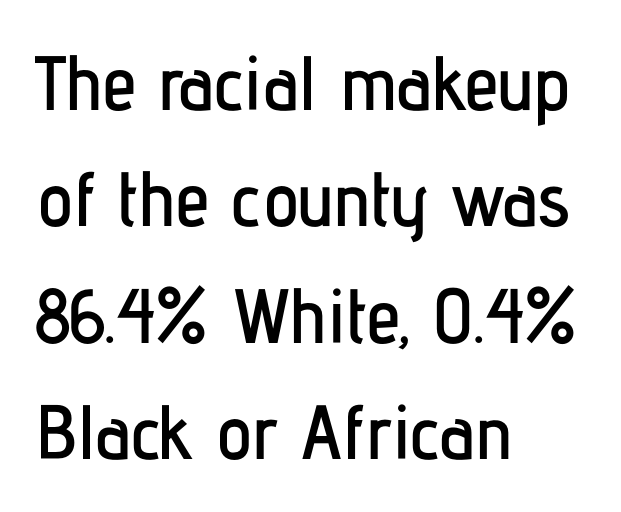
Q: Is the text italic (slanted)? A: No, it is upright.
Q: Is the typeface a serif or a sans-serif typeface? A: Sans-serif.
Q: Is the text underlined? A: No.
Q: How is the paragraph aligned? A: Left-aligned.
Q: Is the spacing between letters normal or unusually wide? A: Normal.
Q: Is the spacing between lines tight, normal or loose? A: Normal.
Q: Width (condensed, normal, or wide)? A: Condensed.
Q: Stroke contrast? A: Low.
Q: x-height? A: Medium.
Q: Monospaced? A: No.
